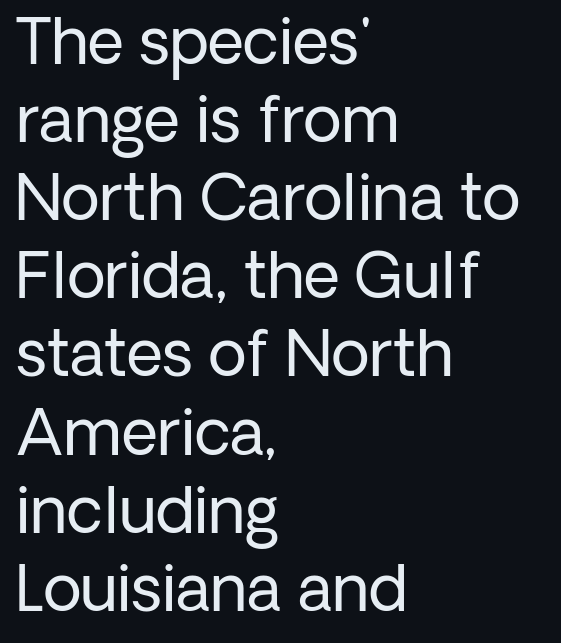
Q: Is the text bold? A: No.
Q: Is the text italic (slanted)? A: No, it is upright.
Q: Is the typeface a serif or a sans-serif typeface? A: Sans-serif.
Q: Is the text underlined? A: No.
Q: How is the paragraph aligned? A: Left-aligned.
Q: Is the spacing between letters normal or unusually wide? A: Normal.
Q: Width (condensed, normal, or wide)? A: Normal.
Q: Stroke contrast? A: Low.
Q: x-height? A: Medium.
Q: Monospaced? A: No.
